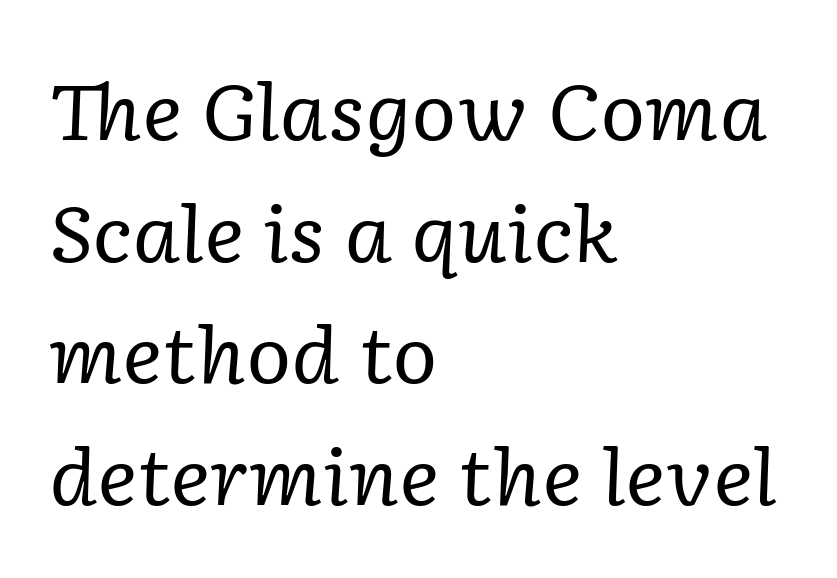
Q: Is the text bold? A: No.
Q: Is the text italic (slanted)? A: Yes, it leans right by about 2 degrees.
Q: Is the typeface a serif or a sans-serif typeface? A: Serif.
Q: Is the text underlined? A: No.
Q: How is the paragraph aligned? A: Left-aligned.
Q: Is the spacing between letters normal or unusually wide? A: Normal.
Q: Is the spacing between lines tight, normal or loose? A: Normal.
Q: Width (condensed, normal, or wide)? A: Normal.
Q: Stroke contrast? A: Low.
Q: x-height? A: Medium.
Q: Monospaced? A: No.
